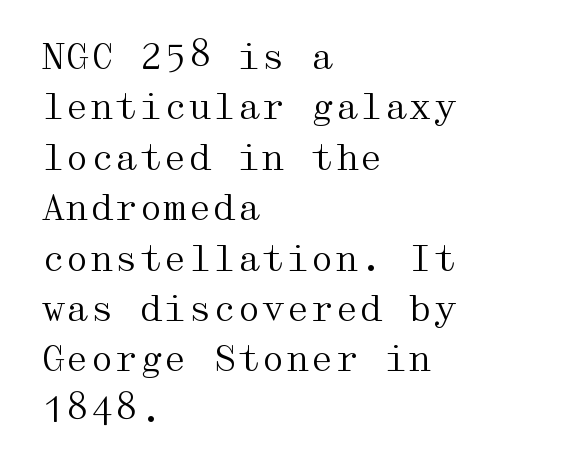
Q: Is the text bold? A: No.
Q: Is the text italic (slanted)? A: No, it is upright.
Q: Is the typeface a serif or a sans-serif typeface? A: Serif.
Q: Is the text underlined? A: No.
Q: How is the paragraph aligned? A: Left-aligned.
Q: Is the spacing between letters normal or unusually wide? A: Normal.
Q: Is the spacing between lines tight, normal or loose? A: Normal.
Q: Width (condensed, normal, or wide)? A: Wide.
Q: Stroke contrast? A: Medium.
Q: x-height? A: Medium.
